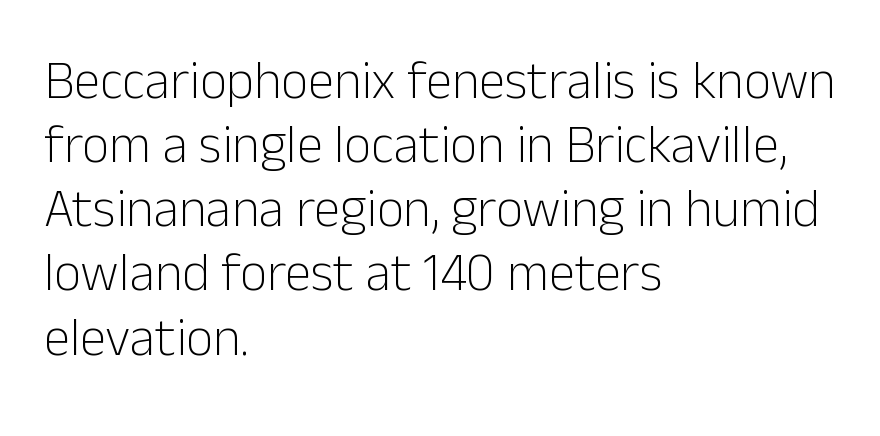
The strip under each line holds only bare page. A typesetter would call this proportional, since set widths differ per character. This is not heavy type; no bold has been used. The paragraph shown leans on its left margin.
